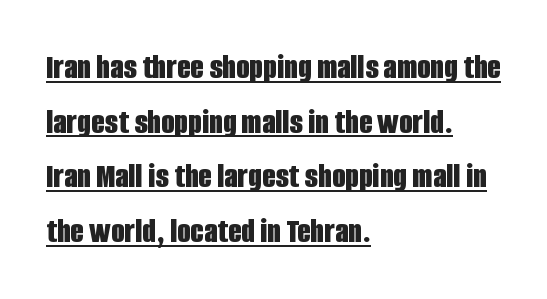
Q: Is the text bold? A: Yes.
Q: Is the text italic (slanted)? A: No, it is upright.
Q: Is the typeface a serif or a sans-serif typeface? A: Sans-serif.
Q: Is the text underlined? A: Yes.
Q: How is the paragraph aligned? A: Left-aligned.
Q: Is the spacing between letters normal or unusually wide? A: Normal.
Q: Is the spacing between lines tight, normal or loose? A: Normal.
Q: Width (condensed, normal, or wide)? A: Condensed.
Q: Stroke contrast? A: Low.
Q: x-height? A: Large.
Q: Monospaced? A: No.
